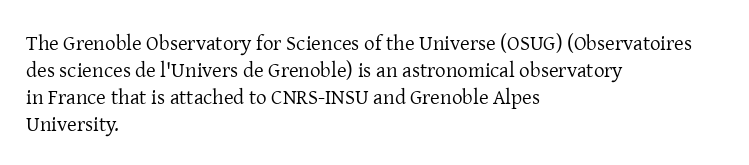
{"italic": "no", "bold": "no", "underline": "no", "align": "left", "line_spacing": "normal", "line_spacing_ratio": 1.28, "letter_spacing": "normal", "letter_spacing_em": 0.0, "glyph_px": 21}
